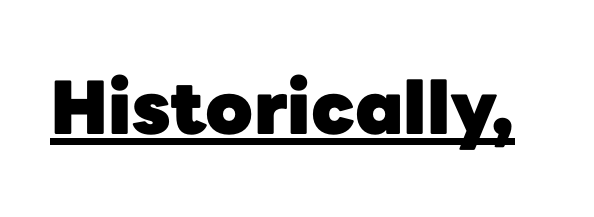
The image shows 73 px heavy sans-serif type, upright; set normal letter spacing, underlined; low stroke contrast and a medium x-height.
